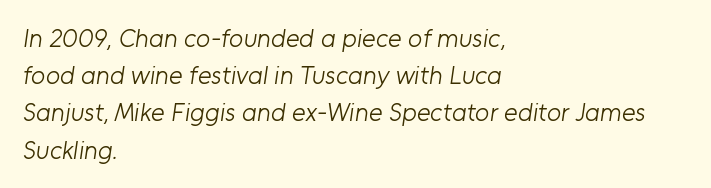
{"bold": "no", "underline": "no", "align": "left", "line_spacing": "normal", "line_spacing_ratio": 1.43, "letter_spacing": "normal", "letter_spacing_em": 0.0, "glyph_px": 26}
